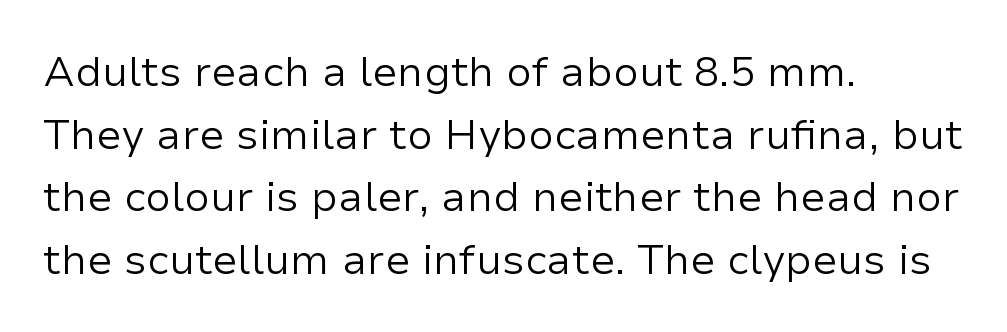
{"serif": "no", "italic": "no", "bold": "no", "weight": "regular", "width": "normal", "stroke_contrast": "low", "x_height": "medium", "monospaced": "no", "underline": "no", "align": "left", "line_spacing": "normal", "line_spacing_ratio": 1.49, "letter_spacing": "normal", "letter_spacing_em": 0.0, "glyph_px": 42}
